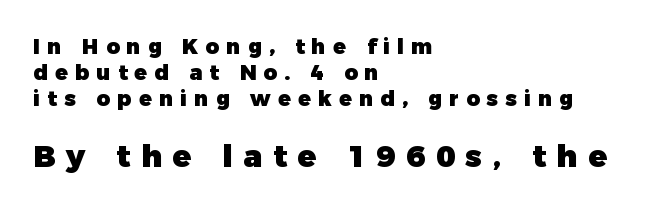
A bare baseline throughout the passage. In CSS terms this would be text-align: left. A roman cut, with each character standing at attention. Note the varied advance widths — an 'i' is clearly narrower than an 'm'.
